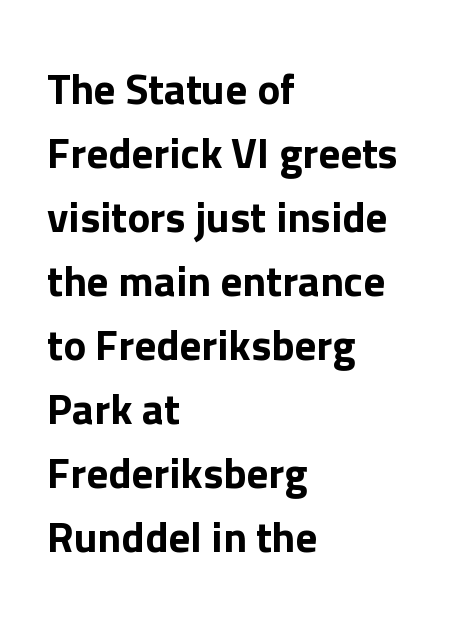
The image shows 43 px sans-serif type, upright; set left-aligned, normal line spacing (1.49x), normal letter spacing, not underlined; low stroke contrast and a medium x-height.
